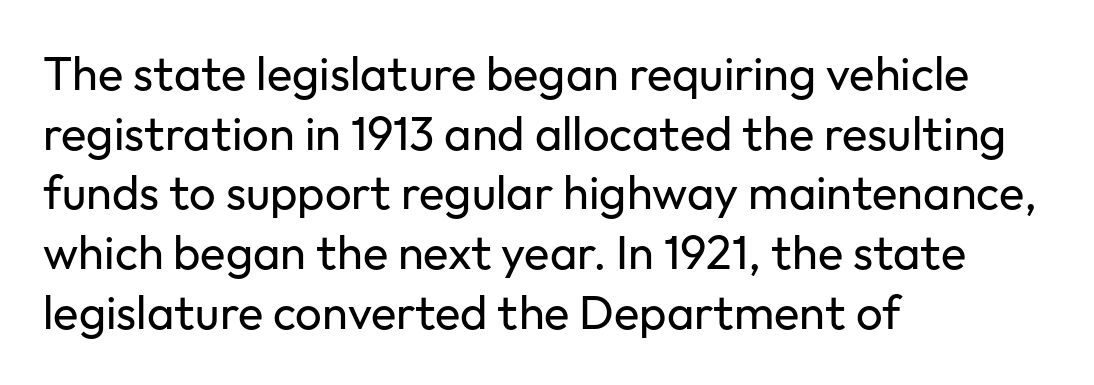
Horizontally, the lines are justified to the leading edge only. Looks like regular typesetting: each glyph gets only the width it needs. The font sits on the lighter half of the weight spectrum, regular included. If you drew a line through each stem, it would be perfectly vertical.
